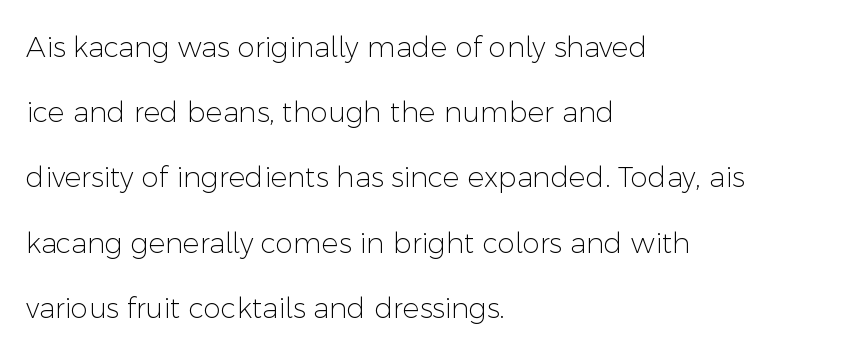
The image shows 28 px light sans-serif type, upright; set left-aligned, loose line spacing (2.33x), normal letter spacing, not underlined; low stroke contrast and a medium x-height.
